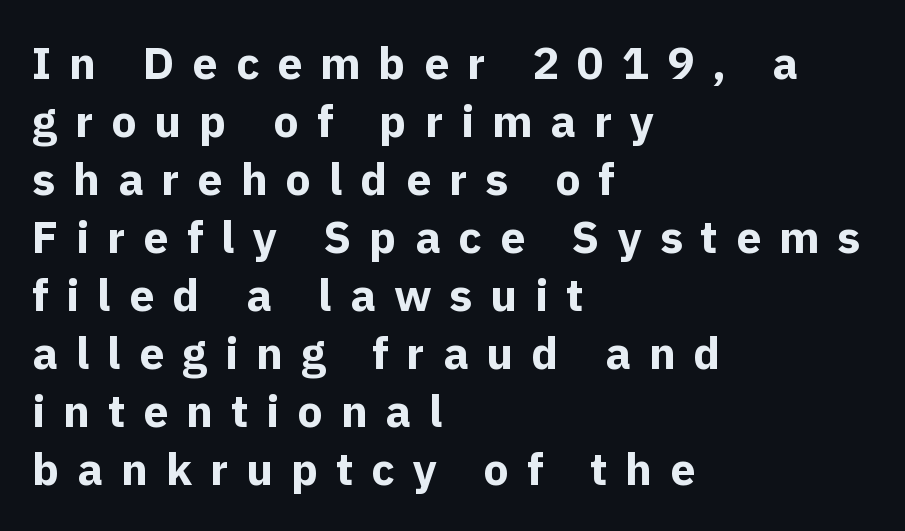
{"serif": "no", "italic": "no", "bold": "yes", "weight": "bold", "width": "normal", "x_height": "medium", "monospaced": "no", "underline": "no", "align": "left", "line_spacing": "normal", "line_spacing_ratio": 1.29, "letter_spacing": "wide", "letter_spacing_em": 0.4, "glyph_px": 45}
